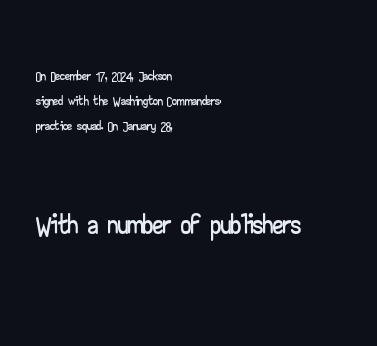
The axis of the letterforms is exactly vertical. Spacing between characters is what you'd get straight out of the box. You could not count columns in this text — the font is proportionally spaced. These lines stack with their left ends in a neat column. No word sits above an underline.
